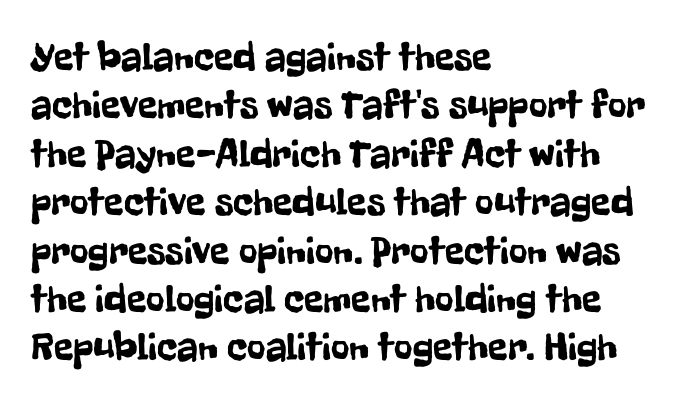
{"serif": "no", "italic": "no", "width": "condensed", "stroke_contrast": "low", "x_height": "medium", "monospaced": "no", "underline": "no", "align": "left", "line_spacing_ratio": 1.21, "letter_spacing": "normal", "letter_spacing_em": 0.0, "glyph_px": 40}
